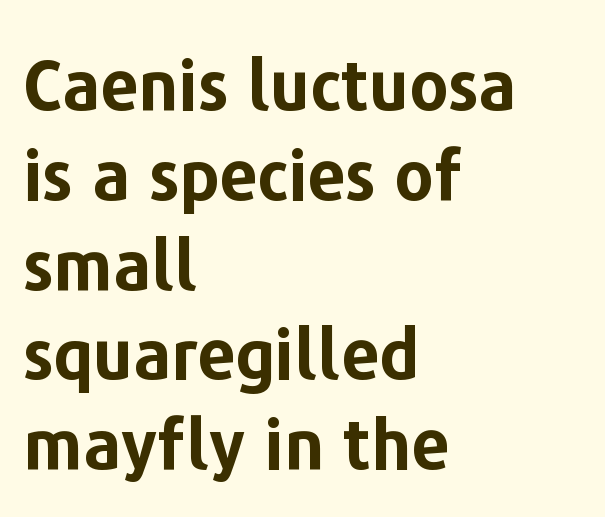
The image shows 68 px bold sans-serif type, upright; set left-aligned, normal line spacing (1.32x), normal letter spacing, not underlined; low stroke contrast and a medium x-height.
